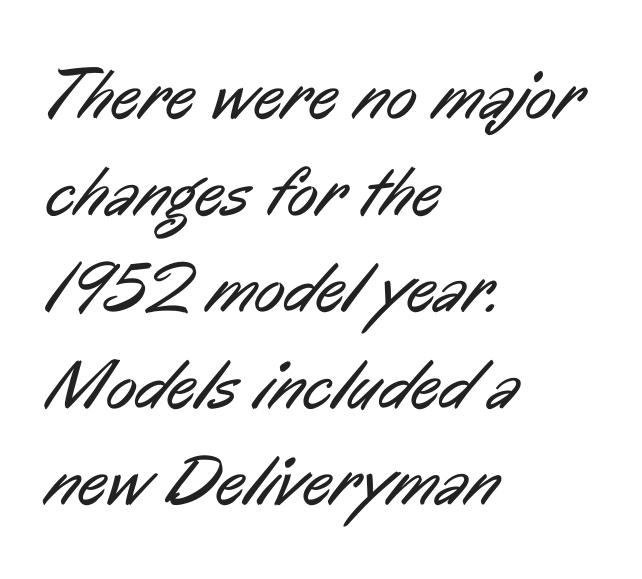
{"serif": "no", "bold": "no", "weight": "regular", "width": "condensed", "stroke_contrast": "low", "x_height": "medium", "monospaced": "no", "underline": "no", "align": "left", "line_spacing": "normal", "line_spacing_ratio": 1.36, "letter_spacing": "normal", "letter_spacing_em": 0.0, "glyph_px": 71}
